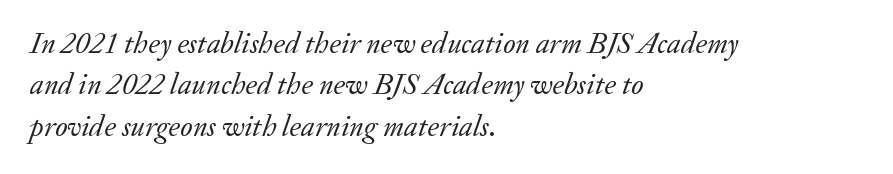
The image shows 30 px regular-weight serif type, italic (leaning right); set left-aligned, normal line spacing (1.38x), normal letter spacing, not underlined; low stroke contrast and a small x-height.
